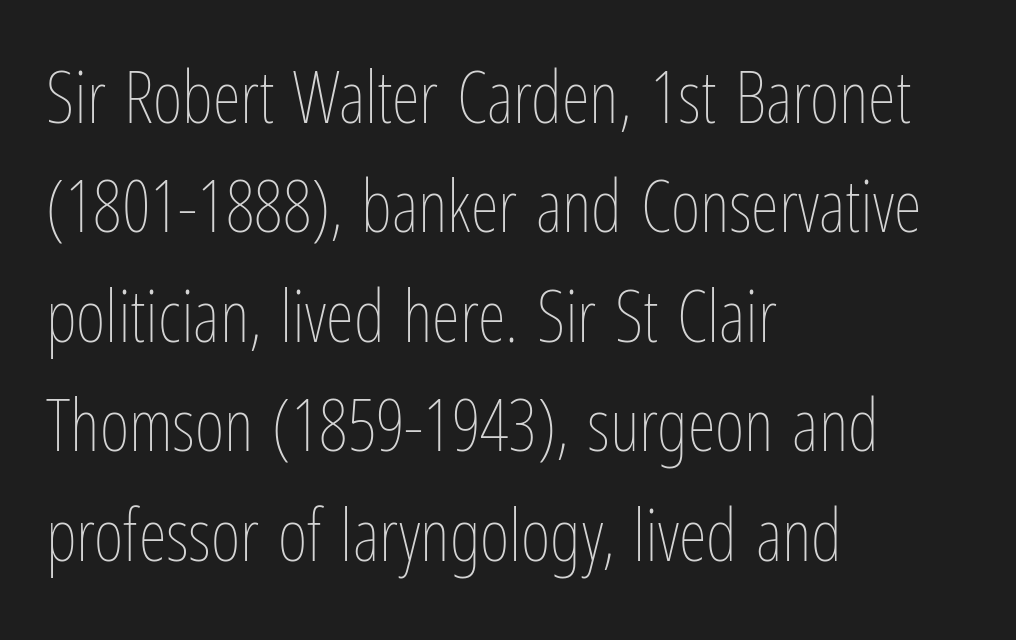
The image shows 72 px thin, condensed type, upright; set left-aligned, normal line spacing (1.52x), normal letter spacing, not underlined; low stroke contrast and a medium x-height.
